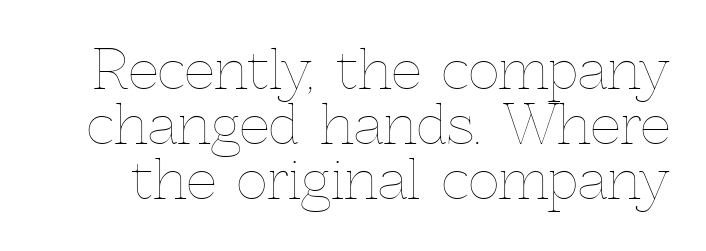
A clean baseline with only descenders dipping below it. This is the regular roman posture of the typeface. This sample has the flowing, uneven cadence of proportional lettering. Standard letterfit; no display-style spreading of the glyphs. The line-height multiplier appears low, near solid setting. Weight class: somewhere from thin through regular.
